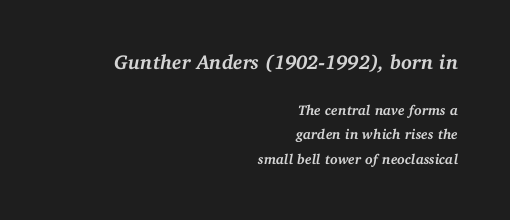
The image shows 20 px bold type, italic (leaning right); set right-aligned, line spacing 1.75x, normal letter spacing, not underlined; the first (top) block is 1.43x larger.
